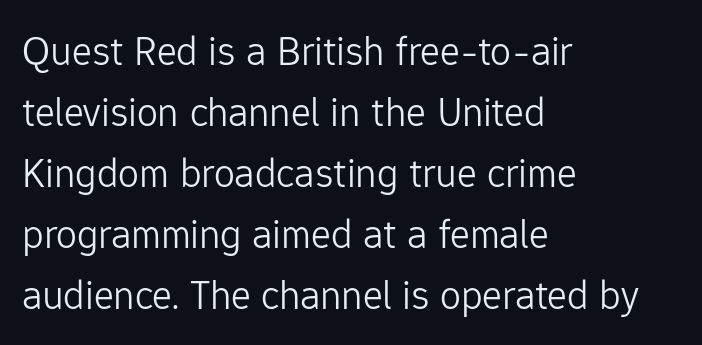
The type sits square on the baseline with zero lean. The passage shown is not underscored anywhere. The leading is moderate, giving the passage an even texture. Layout note: lines flush left. The horizontal fit of the characters is conventional and even.
